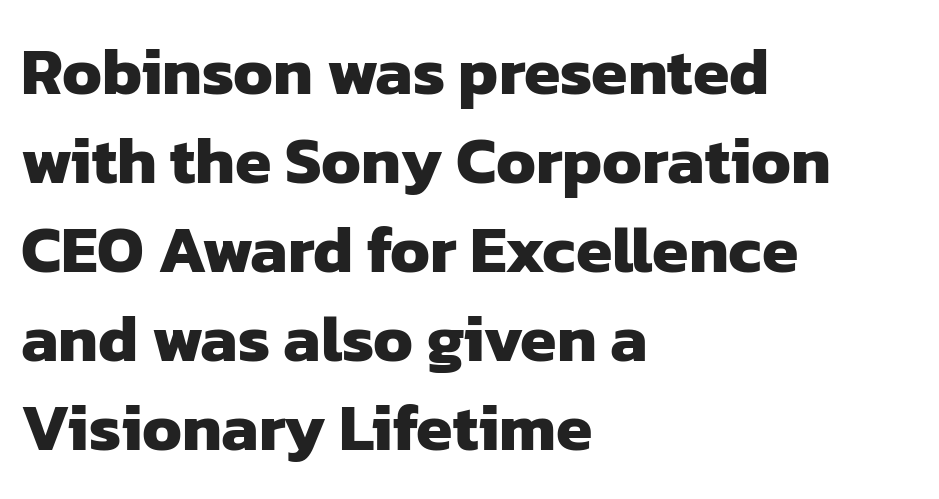
{"serif": "no", "bold": "yes", "weight": "heavy", "width": "normal", "stroke_contrast": "low", "x_height": "medium", "monospaced": "no", "underline": "no", "align": "left", "line_spacing": "normal", "line_spacing_ratio": 1.35, "letter_spacing": "normal", "letter_spacing_em": 0.0, "glyph_px": 66}
